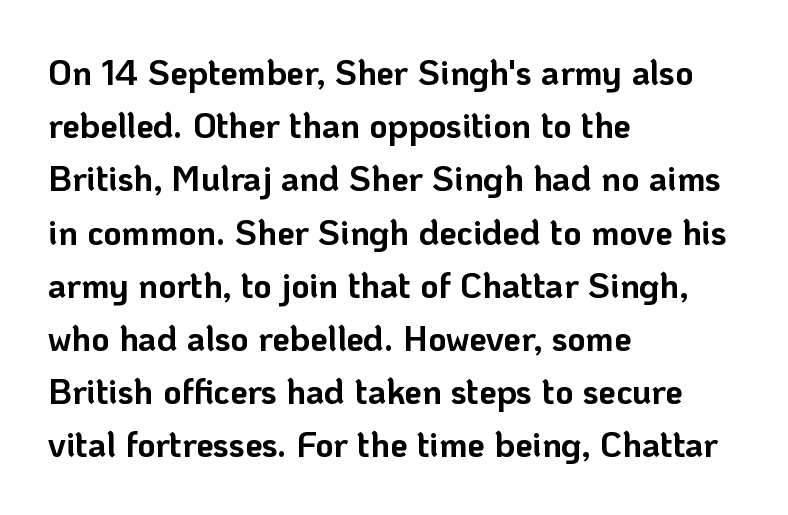
Q: Is the text bold? A: Yes.
Q: Is the text italic (slanted)? A: No, it is upright.
Q: Is the typeface a serif or a sans-serif typeface? A: Sans-serif.
Q: Is the text underlined? A: No.
Q: How is the paragraph aligned? A: Left-aligned.
Q: Is the spacing between letters normal or unusually wide? A: Normal.
Q: Is the spacing between lines tight, normal or loose? A: Normal.
Q: Width (condensed, normal, or wide)? A: Normal.
Q: Stroke contrast? A: Low.
Q: x-height? A: Medium.
Q: Monospaced? A: No.
